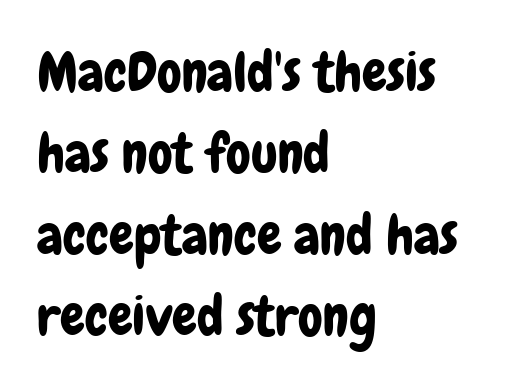
The face used here is proportionally spaced, like ordinary book or web type. In terms of leading, this rendering sits right in the middle. Honestly, there is no underline to notice here at all. What kind of face is this? One without serifs — a sans.
